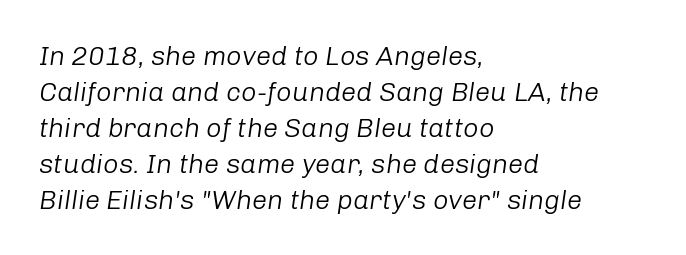
Q: Is the text bold? A: No.
Q: Is the text italic (slanted)? A: Yes, it leans right by about 8 degrees.
Q: Is the text underlined? A: No.
Q: How is the paragraph aligned? A: Left-aligned.
Q: Is the spacing between letters normal or unusually wide? A: Normal.
Q: Is the spacing between lines tight, normal or loose? A: Normal.
